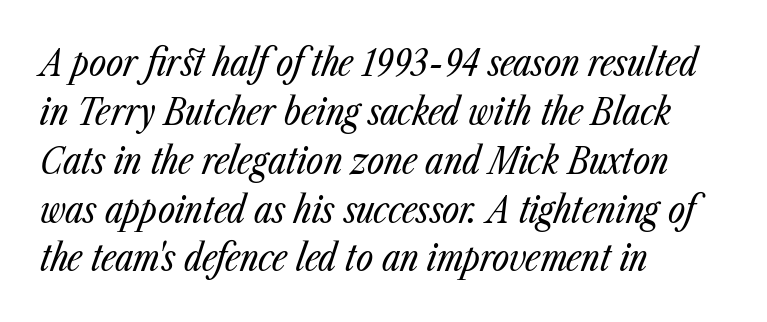
{"italic": "yes", "lean": "right", "slant_degrees": 23, "bold": "no", "weight": "regular", "width": "condensed", "stroke_contrast": "low", "x_height": "medium", "monospaced": "no", "underline": "no", "align": "left", "line_spacing": "normal", "line_spacing_ratio": 1.32, "letter_spacing": "normal", "letter_spacing_em": 0.0, "glyph_px": 37}
